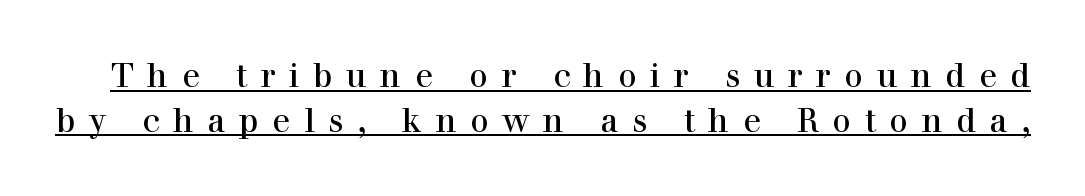
Q: Is the text italic (slanted)? A: No, it is upright.
Q: Is the typeface a serif or a sans-serif typeface? A: Serif.
Q: Is the text underlined? A: Yes.
Q: Is the spacing between letters normal or unusually wide? A: Unusually wide.
Q: Is the spacing between lines tight, normal or loose? A: Normal.
Q: Width (condensed, normal, or wide)? A: Normal.
Q: x-height? A: Medium.
Q: Monospaced? A: No.
